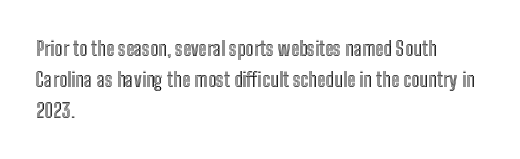
The image shows 20 px text type, upright; set left-aligned, normal line spacing (1.54x), normal letter spacing, not underlined.
